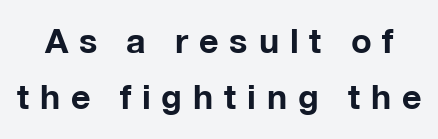
The image shows 34 px bold sans-serif type, upright; set normal line spacing (1.64x), unusually wide letter spacing (+0.32 em), not underlined; low stroke contrast and a medium x-height.
